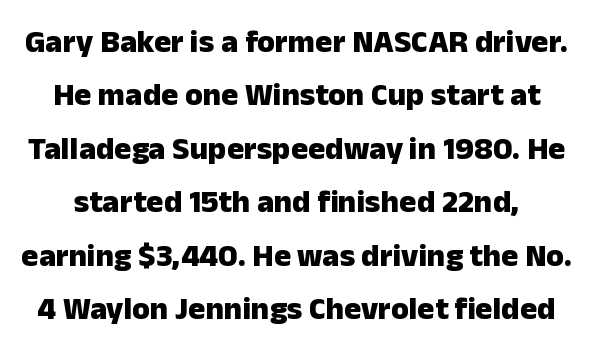
{"serif": "no", "italic": "no", "bold": "yes", "weight": "heavy", "width": "normal", "stroke_contrast": "low", "x_height": "medium", "monospaced": "no", "underline": "no", "line_spacing": "normal", "line_spacing_ratio": 1.67, "letter_spacing": "normal", "letter_spacing_em": 0.0, "glyph_px": 32}
